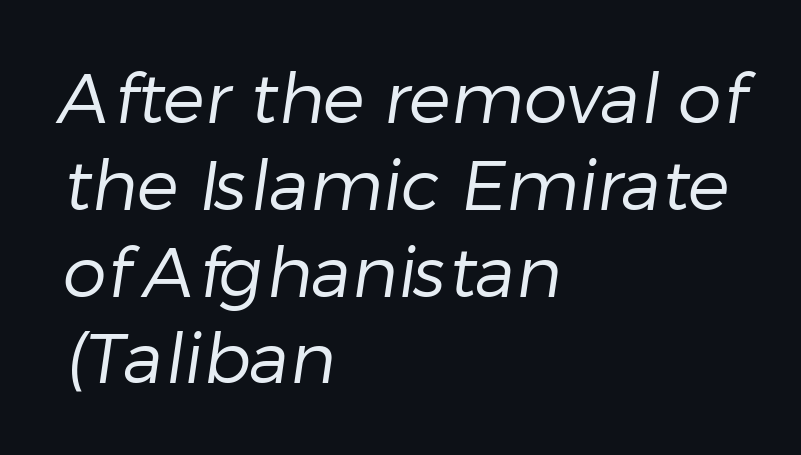
{"serif": "no", "bold": "no", "weight": "regular", "width": "normal", "stroke_contrast": "low", "x_height": "medium", "monospaced": "no", "underline": "no", "align": "left", "line_spacing_ratio": 1.24, "letter_spacing": "normal", "letter_spacing_em": 0.0, "glyph_px": 70}
